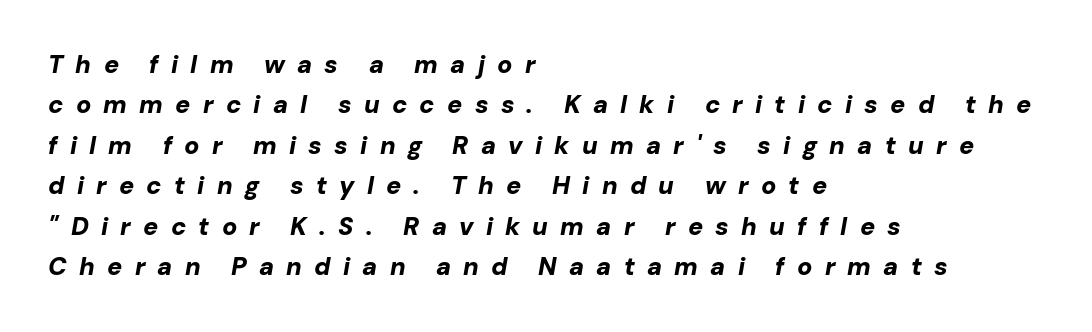
The rendering applies a slant to the glyphs. Summary of weight: heavy, a full bold. The block of text has a typical density, with ordinary space between rows. Someone cranked the tracking dial way up on this one. Is the block centered? No — it sits flush against the left margin. Unmarked baselines from the first word to the last.
